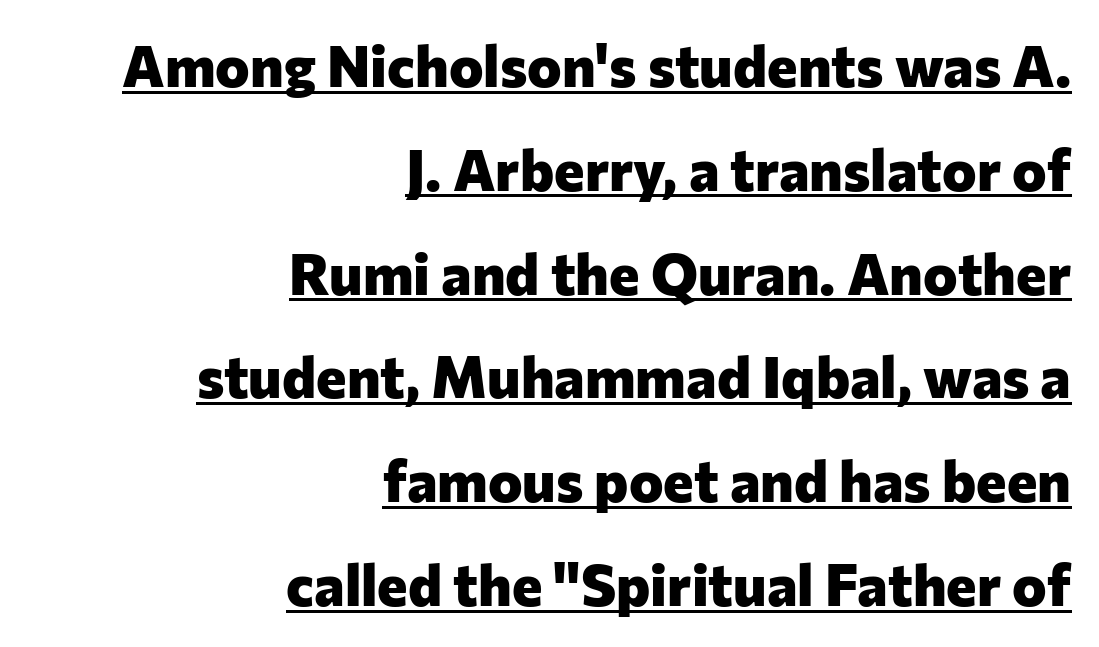
Underlined type. The specimen reads as upright at a glance. Observe the absence of serifs on each vertical stroke in this sample. Notice how the passage keeps a crisp vertical edge on the right only.
